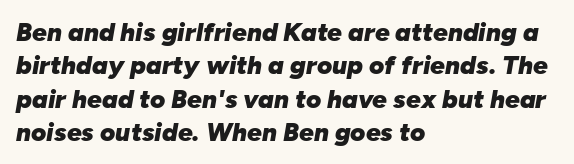
Has an underline been added? It has not. These lines were composed using italics. Caption: bold face, heavy strokes. The passage shown stacks its lines at a standard gap. Honestly, the letter spacing is just normal — you wouldn't notice it.
